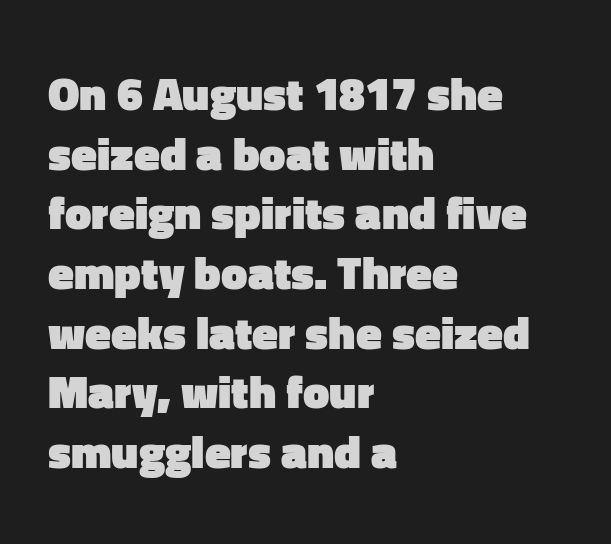
Q: Is the text bold? A: Yes.
Q: Is the text italic (slanted)? A: No, it is upright.
Q: Is the typeface a serif or a sans-serif typeface? A: Sans-serif.
Q: Is the text underlined? A: No.
Q: How is the paragraph aligned? A: Left-aligned.
Q: Is the spacing between letters normal or unusually wide? A: Normal.
Q: Is the spacing between lines tight, normal or loose? A: Normal.
Q: Width (condensed, normal, or wide)? A: Normal.
Q: Stroke contrast? A: Low.
Q: x-height? A: Medium.
Q: Monospaced? A: No.
